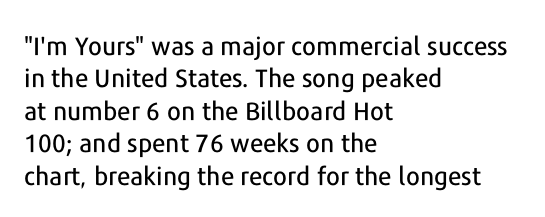
Q: Is the text italic (slanted)? A: No, it is upright.
Q: Is the text underlined? A: No.
Q: How is the paragraph aligned? A: Left-aligned.
Q: Is the spacing between letters normal or unusually wide? A: Normal.
Q: Is the spacing between lines tight, normal or loose? A: Normal.
